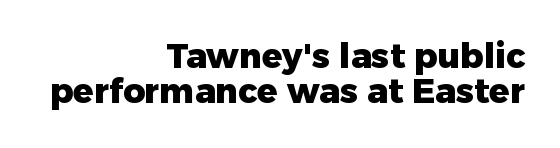
Q: Is the text bold? A: Yes.
Q: Is the text italic (slanted)? A: No, it is upright.
Q: Is the typeface a serif or a sans-serif typeface? A: Sans-serif.
Q: Is the text underlined? A: No.
Q: How is the paragraph aligned? A: Right-aligned.
Q: Is the spacing between letters normal or unusually wide? A: Normal.
Q: Is the spacing between lines tight, normal or loose? A: Tight.
Q: Width (condensed, normal, or wide)? A: Normal.
Q: Stroke contrast? A: Low.
Q: x-height? A: Medium.
Q: Monospaced? A: No.
